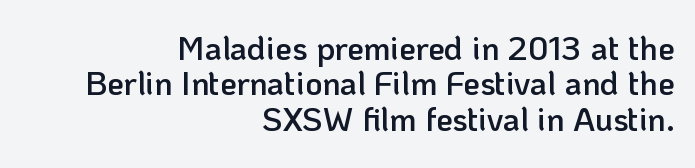
{"serif": "no", "italic": "no", "bold": "semi", "weight": "semibold", "width": "normal", "stroke_contrast": "low", "x_height": "medium", "monospaced": "no", "underline": "no", "align": "right", "line_spacing": "tight", "line_spacing_ratio": 1.07, "letter_spacing": "normal", "letter_spacing_em": 0.0, "glyph_px": 33}
